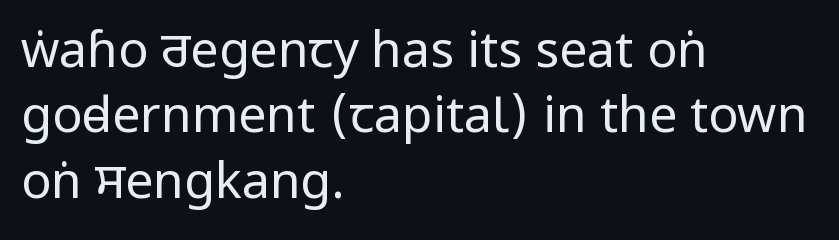
The image shows 50 px regular-weight, condensed sans-serif type, upright; set left-aligned, normal line spacing (1.31x), normal letter spacing, not underlined; low stroke contrast.
